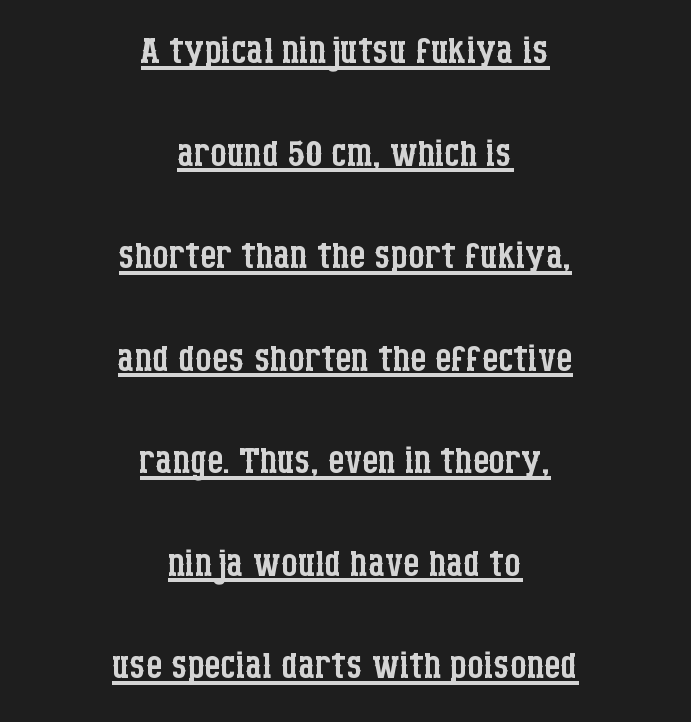
{"serif": "yes", "italic": "no", "bold": "no", "weight": "regular", "width": "condensed", "stroke_contrast": "low", "x_height": "large", "monospaced": "no", "underline": "yes", "align": "center", "line_spacing": "loose", "line_spacing_ratio": 2.01, "letter_spacing": "normal", "letter_spacing_em": 0.0, "glyph_px": 51}
